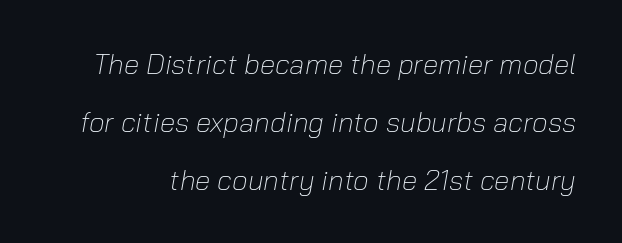
The image shows 28 px light type, italic (leaning right); set loose line spacing (2.07x), normal letter spacing, not underlined; low stroke contrast and a medium x-height.
